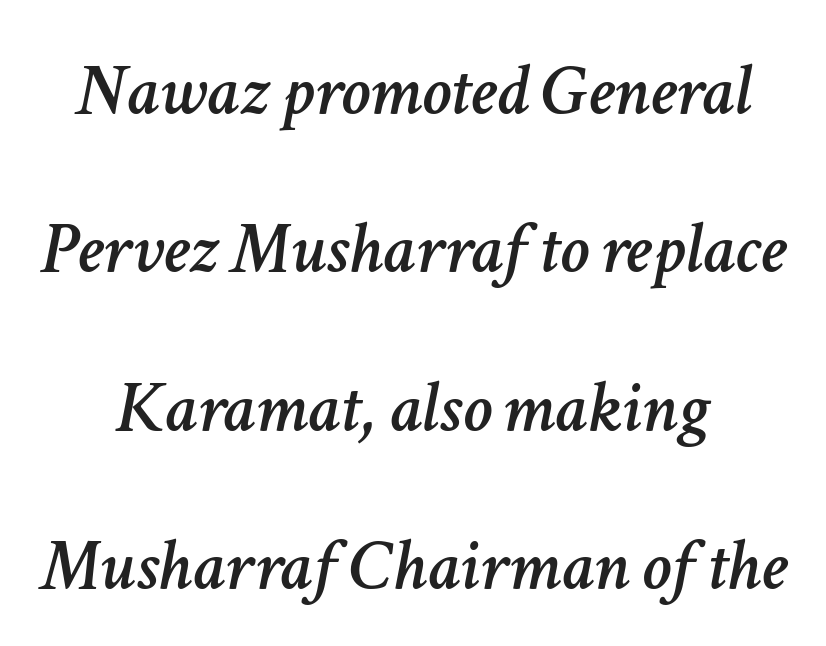
{"italic": "yes", "lean": "right", "slant_degrees": 11, "width": "normal", "stroke_contrast": "low", "x_height": "medium", "monospaced": "no", "underline": "no", "align": "center", "line_spacing": "loose", "line_spacing_ratio": 2.14, "letter_spacing": "normal", "letter_spacing_em": 0.0, "glyph_px": 74}
